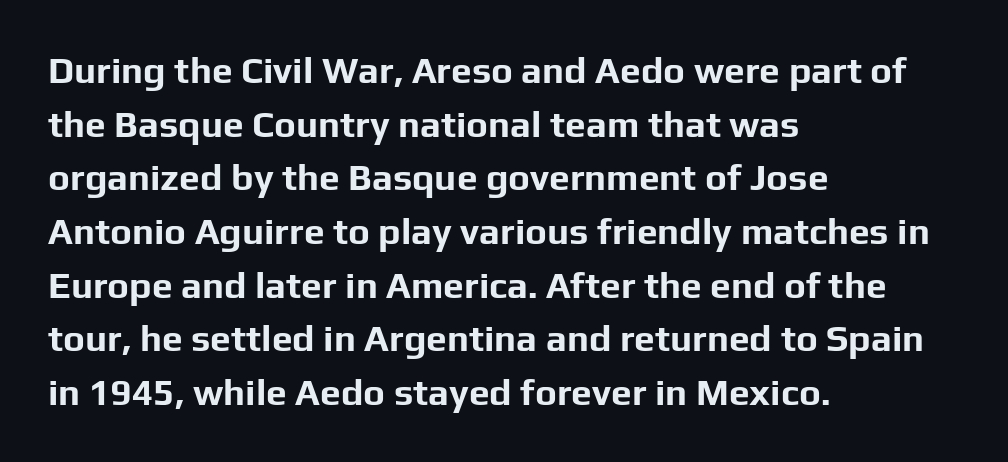
You can tell from the bare stems that sans-serif type was used. Italic: no, the glyphs are upright roman. A dark, heavy texture on the line: the type is bold. Think of a printed novel: that variable character pitch is what you see here. Notice how the passage keeps a crisp vertical edge on the left only. Honestly, the letter spacing is just normal — you wouldn't notice it.
